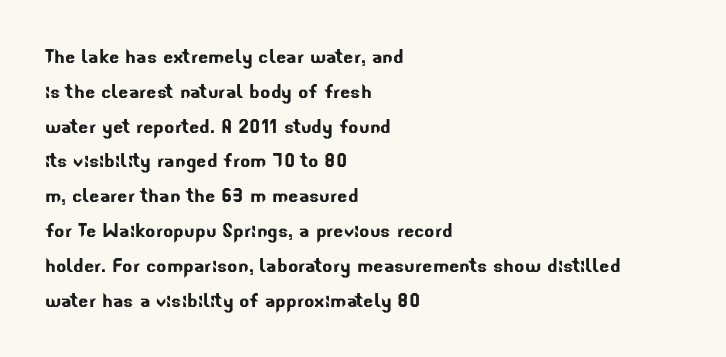
{"underline": "no", "align": "left", "line_spacing": "normal", "line_spacing_ratio": 1.45, "letter_spacing": "normal", "letter_spacing_em": 0.0, "glyph_px": 24}
